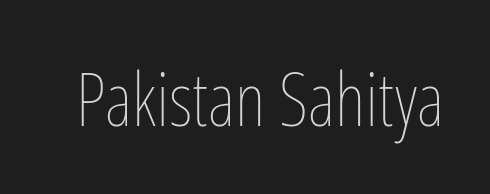
{"italic": "no", "bold": "no", "weight": "thin", "width": "condensed", "stroke_contrast": "low", "x_height": "medium", "monospaced": "no", "underline": "no", "letter_spacing": "normal", "letter_spacing_em": 0.0, "glyph_px": 74}
